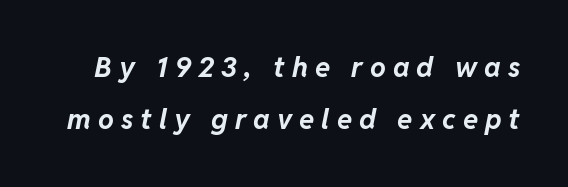
{"italic": "yes", "lean": "right", "slant_degrees": 11, "bold": "yes", "weight": "bold", "width": "normal", "stroke_contrast": "low", "x_height": "medium", "monospaced": "no", "underline": "no", "line_spacing_ratio": 1.86, "letter_spacing": "wide", "letter_spacing_em": 0.25, "glyph_px": 28}
